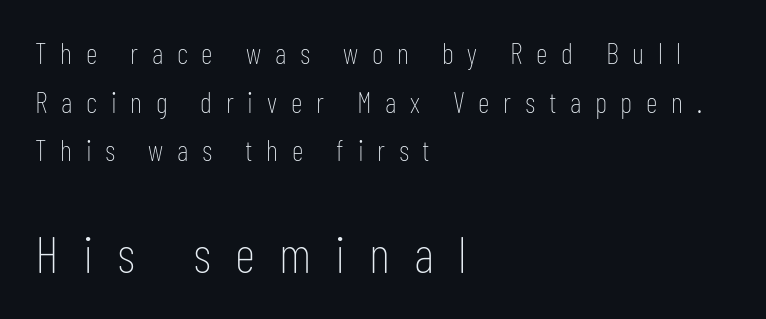
{"serif": "no", "italic": "no", "bold": "no", "weight": "thin", "width": "condensed", "stroke_contrast": "low", "x_height": "medium", "monospaced": "no", "underline": "no", "align": "left", "line_spacing": "normal", "line_spacing_ratio": 1.68, "letter_spacing": "wide", "letter_spacing_em": 0.47, "larger_block": "second", "size_ratio": 1.76, "glyph_px": 51}
